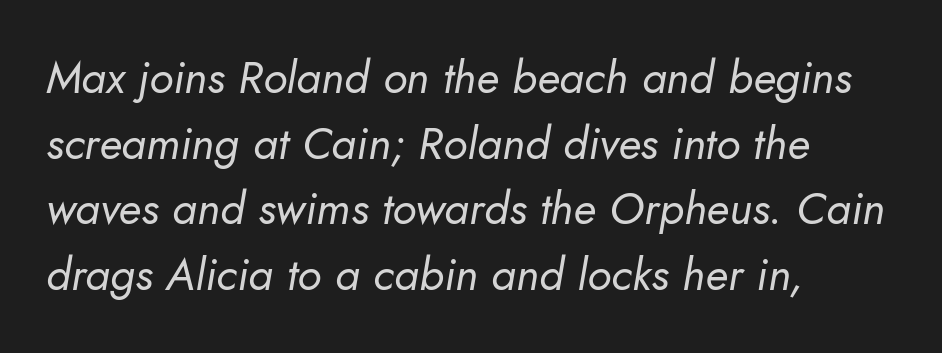
Style check: oblique. Caption: multi-line text, flush left, ragged right. Decoration check: the copy has no underline. Proportional: the letters do not fall into vertical columns.
